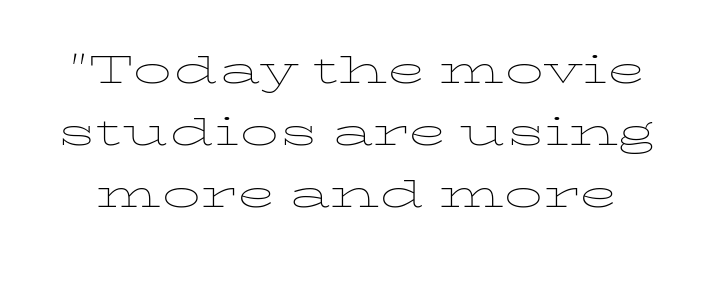
Posture: straight, roman, zero tilt. A bare baseline throughout the passage. This is not heavy type; no bold has been used. Here the designer chose a conventional face with non-uniform glyph widths. The horizontal fit of the characters is conventional and even.
